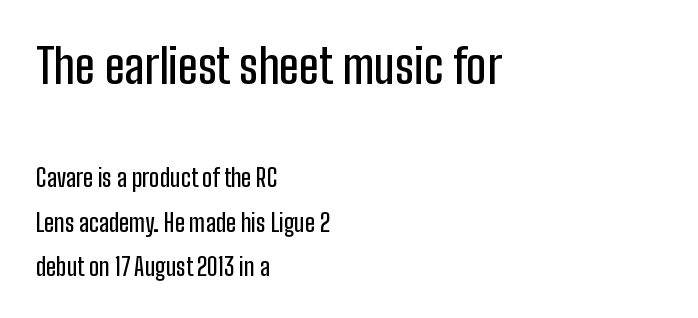
{"serif": "no", "italic": "no", "width": "condensed", "stroke_contrast": "low", "x_height": "medium", "monospaced": "no", "underline": "no", "align": "left", "line_spacing_ratio": 1.85, "letter_spacing": "normal", "letter_spacing_em": 0.0, "larger_block": "first", "size_ratio": 2.0, "glyph_px": 48}
